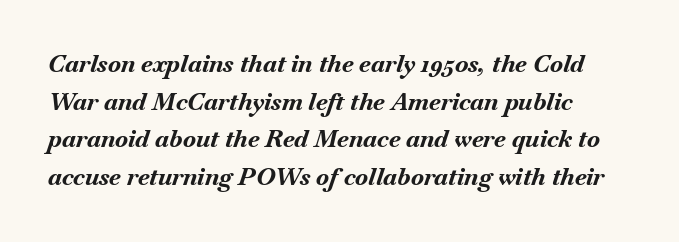
{"italic": "yes", "lean": "right", "slant_degrees": 18, "bold": "yes", "underline": "no", "align": "left", "line_spacing": "normal", "line_spacing_ratio": 1.57, "letter_spacing": "normal", "letter_spacing_em": 0.0, "glyph_px": 24}
